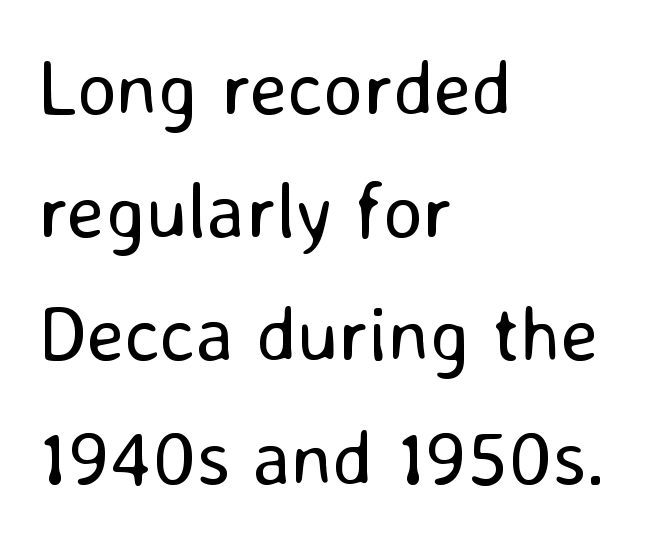
Visually the block forms a straight wall on the left and a jagged coastline on the right. A quiet, ordinary-to-light weight characterises the typeface. A typesetter would call this proportional, since set widths differ per character. Posture: straight, roman, zero tilt. Does the leading feel generous? No, just average. Check the space under the baseline: it is left empty.
